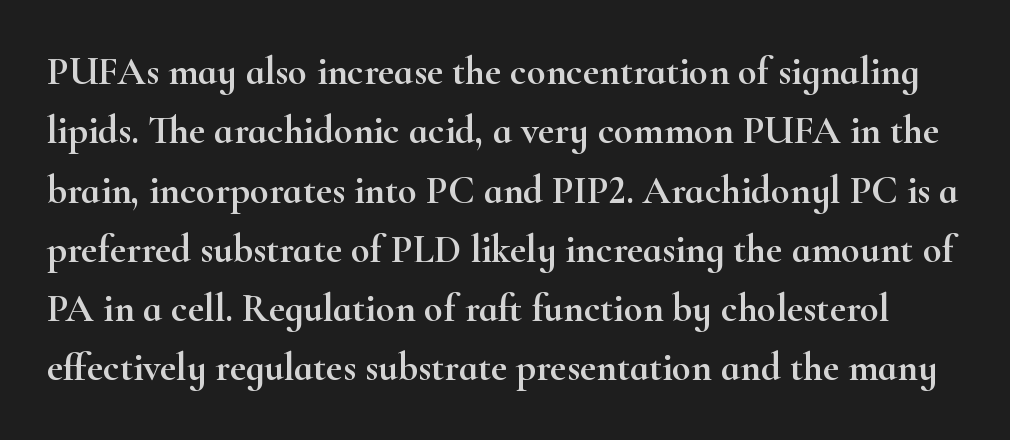
{"serif": "yes", "italic": "no", "width": "wide", "stroke_contrast": "high", "x_height": "small", "monospaced": "no", "underline": "no", "line_spacing": "normal", "line_spacing_ratio": 1.52, "letter_spacing": "normal", "letter_spacing_em": 0.0, "glyph_px": 39}
